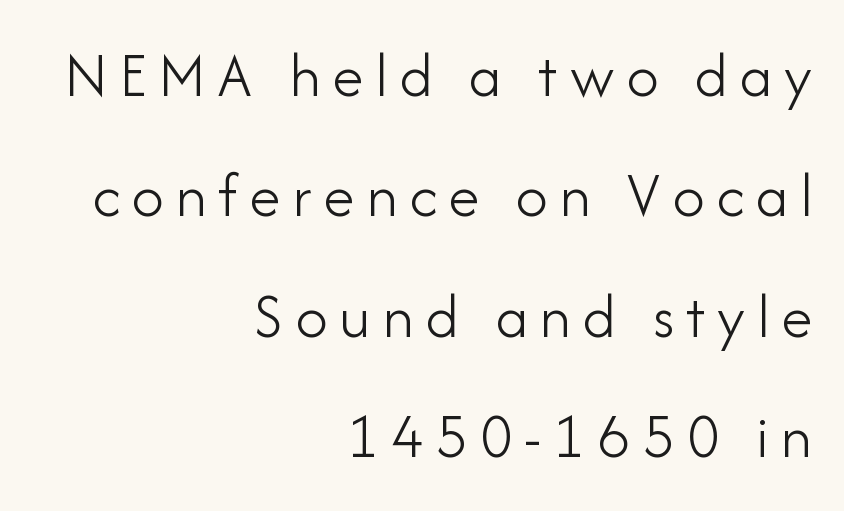
The image shows 64 px light sans-serif type, upright; set right-aligned, line spacing 1.88x, not underlined; low stroke contrast and a small x-height.
